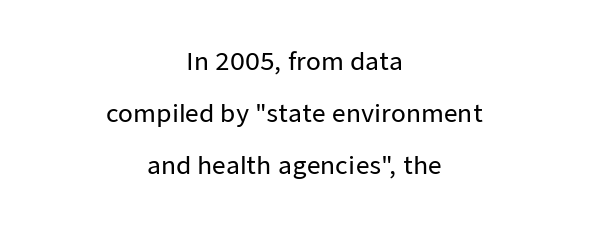
The image shows 24 px text type, upright; set centered, loose line spacing (2.17x), normal letter spacing, not underlined.
